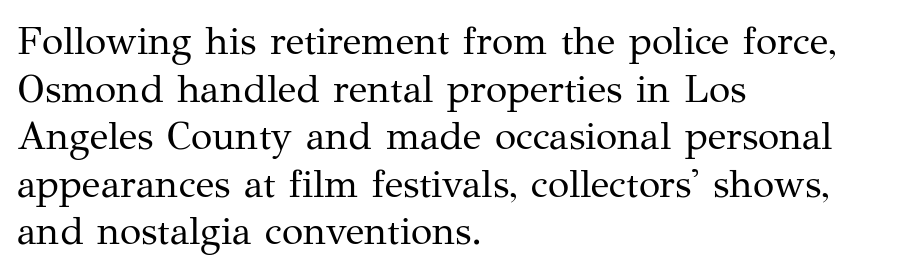
{"serif": "yes", "italic": "no", "bold": "no", "weight": "regular", "width": "normal", "stroke_contrast": "medium", "x_height": "medium", "monospaced": "no", "underline": "no", "align": "left", "line_spacing_ratio": 1.22, "letter_spacing": "normal", "letter_spacing_em": 0.0, "glyph_px": 39}
